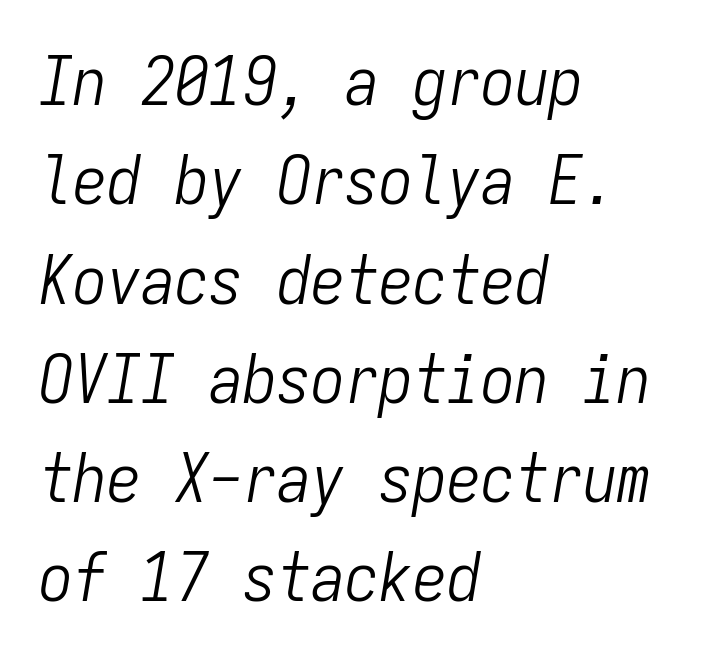
{"italic": "yes", "lean": "right", "slant_degrees": 9, "bold": "no", "weight": "light", "width": "condensed", "stroke_contrast": "low", "x_height": "medium", "monospaced": "yes", "underline": "no", "align": "left", "line_spacing": "normal", "line_spacing_ratio": 1.46, "letter_spacing": "normal", "letter_spacing_em": 0.0, "glyph_px": 68}
